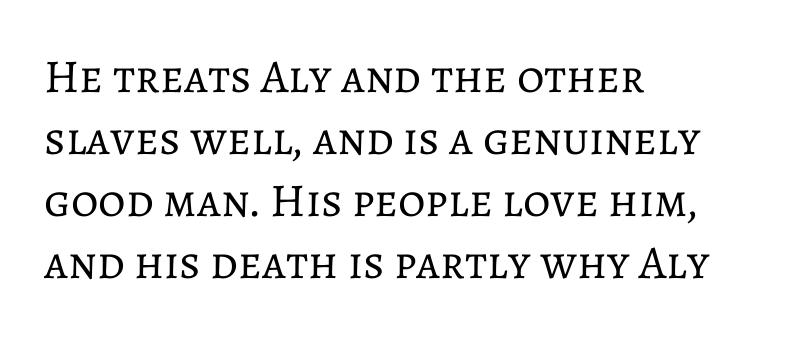
Looks like regular typesetting: each glyph gets only the width it needs. A roman cut, with each character standing at attention. Short note: letters normally spaced. Line beginnings align vertically; line endings do not. The weight would be labelled regular, book, light, or lighter still. Quick note: underline off.
